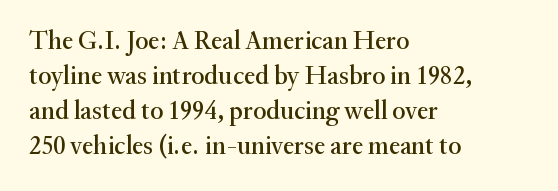
Q: Is the text italic (slanted)? A: No, it is upright.
Q: Is the text underlined? A: No.
Q: How is the paragraph aligned? A: Left-aligned.
Q: Is the spacing between letters normal or unusually wide? A: Normal.
Q: Is the spacing between lines tight, normal or loose? A: Normal.
